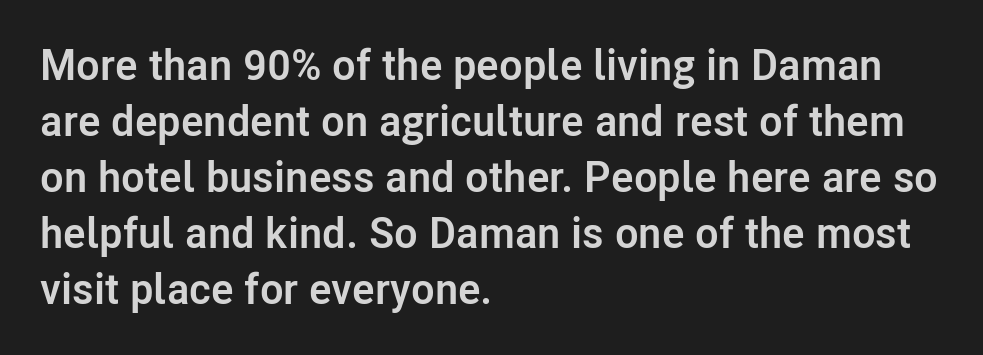
Q: Is the text bold? A: Yes.
Q: Is the text italic (slanted)? A: No, it is upright.
Q: Is the typeface a serif or a sans-serif typeface? A: Sans-serif.
Q: Is the text underlined? A: No.
Q: How is the paragraph aligned? A: Left-aligned.
Q: Is the spacing between letters normal or unusually wide? A: Normal.
Q: Is the spacing between lines tight, normal or loose? A: Normal.
Q: Width (condensed, normal, or wide)? A: Normal.
Q: Stroke contrast? A: Low.
Q: x-height? A: Medium.
Q: Monospaced? A: No.
